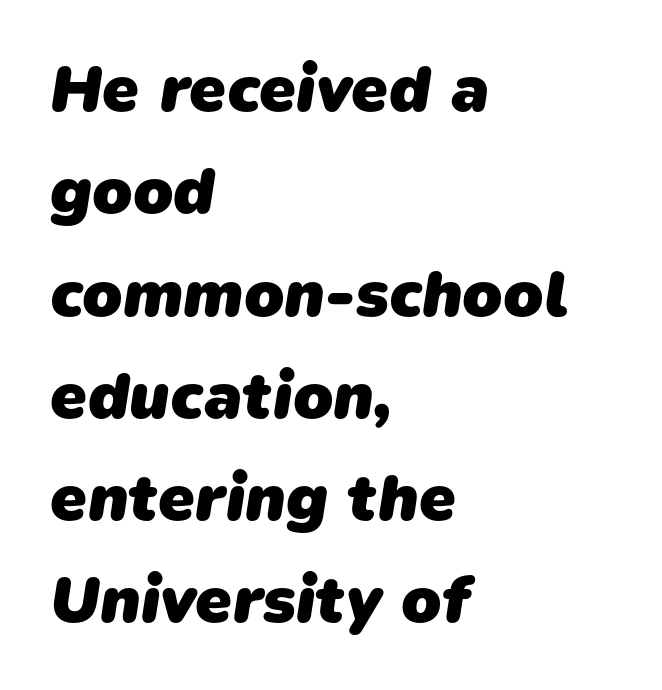
The image shows 66 px heavy sans-serif type; set left-aligned, normal line spacing (1.55x), normal letter spacing, not underlined; low stroke contrast and a medium x-height.
